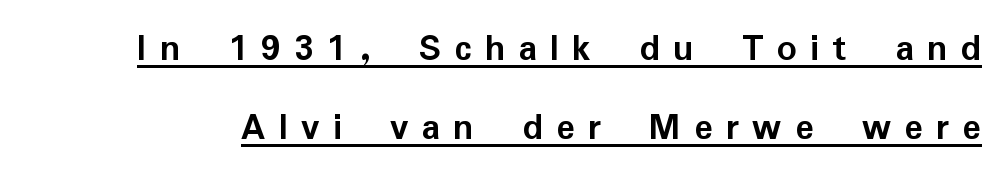
Looks like regular typesetting: each glyph gets only the width it needs. Notice how a bar underscores the lettering throughout. Notice how the stems are strictly vertical — no italics here. Nope, no serifs anywhere on these letters.
